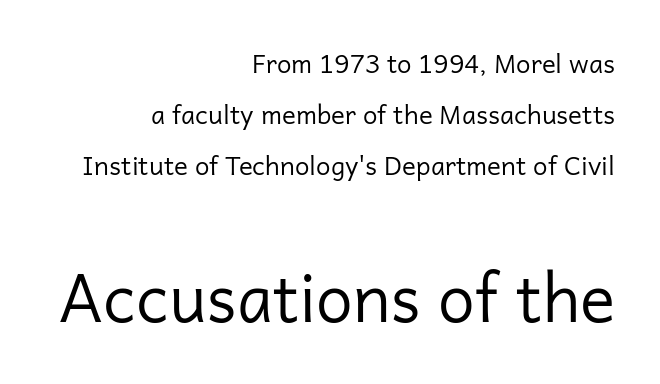
{"serif": "no", "italic": "no", "bold": "no", "weight": "regular", "width": "normal", "stroke_contrast": "low", "x_height": "medium", "monospaced": "no", "underline": "no", "align": "right", "line_spacing": "loose", "line_spacing_ratio": 1.97, "letter_spacing": "normal", "letter_spacing_em": 0.0, "larger_block": "second", "size_ratio": 2.54, "glyph_px": 66}
